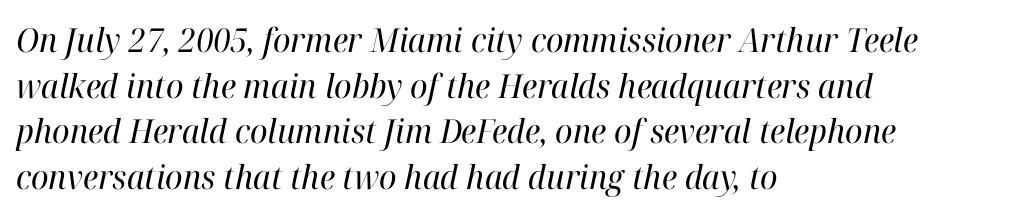
The image shows 33 px regular-weight serif type, italic (leaning right); set left-aligned, normal line spacing (1.38x), normal letter spacing, not underlined; high stroke contrast and a medium x-height.
